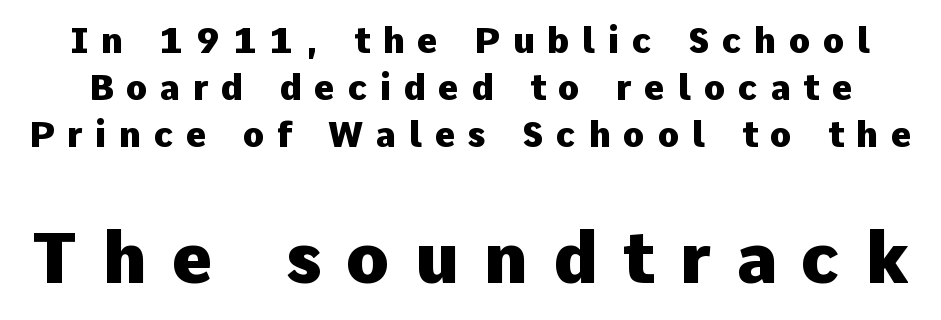
The tracking reads as deliberately expanded to a designer's eye. Observe the absence of serifs on each vertical stroke in this sample. Caption: bold face, heavy strokes. Unlike italic type, these characters show no tilt at all.
